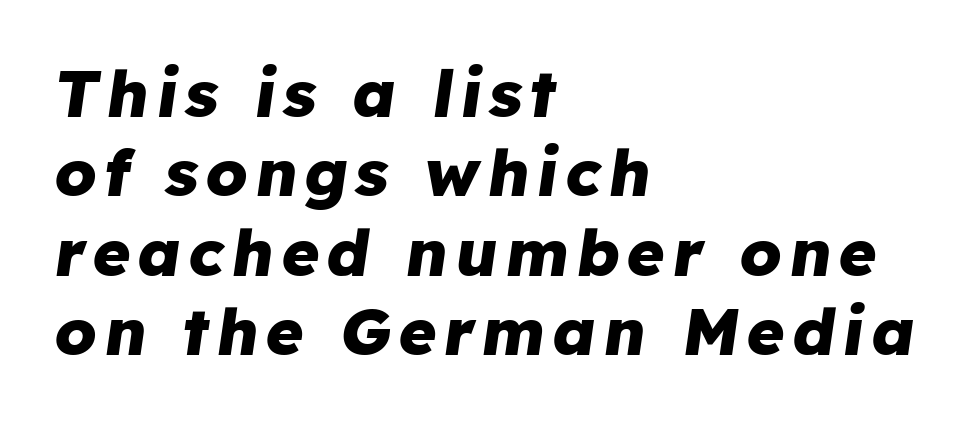
Q: Is the text bold? A: Yes.
Q: Is the text italic (slanted)? A: Yes, it leans right by about 8 degrees.
Q: Is the text underlined? A: No.
Q: How is the paragraph aligned? A: Left-aligned.
Q: Width (condensed, normal, or wide)? A: Normal.
Q: Stroke contrast? A: Low.
Q: x-height? A: Medium.
Q: Monospaced? A: No.
